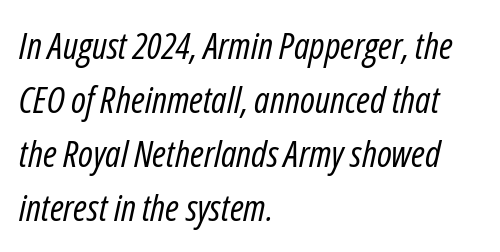
Notice how the stems are inclined rather than vertical — that's the hallmark of italics. Observe the ordinary spacing: letters are neighbours, not strangers. The face looks like a standard text weight, possibly lighter. Nobody drew a line under any word here. Line starts are locked; line ends wander. A typesetter would call this proportional, since set widths differ per character.
